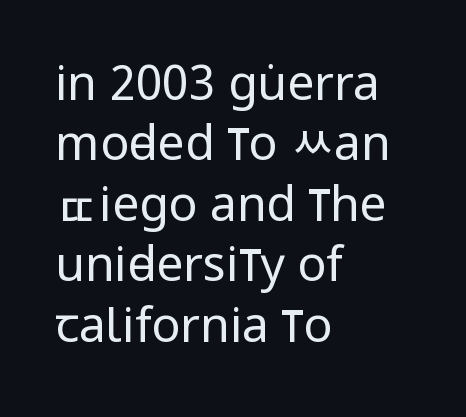
Q: Is the text bold? A: No.
Q: Is the text italic (slanted)? A: No, it is upright.
Q: Is the typeface a serif or a sans-serif typeface? A: Sans-serif.
Q: Is the text underlined? A: No.
Q: How is the paragraph aligned? A: Left-aligned.
Q: Is the spacing between letters normal or unusually wide? A: Normal.
Q: Is the spacing between lines tight, normal or loose? A: Normal.
Q: Width (condensed, normal, or wide)? A: Condensed.
Q: Stroke contrast? A: Low.
Q: x-height? A: Large.
Q: Monospaced? A: No.
